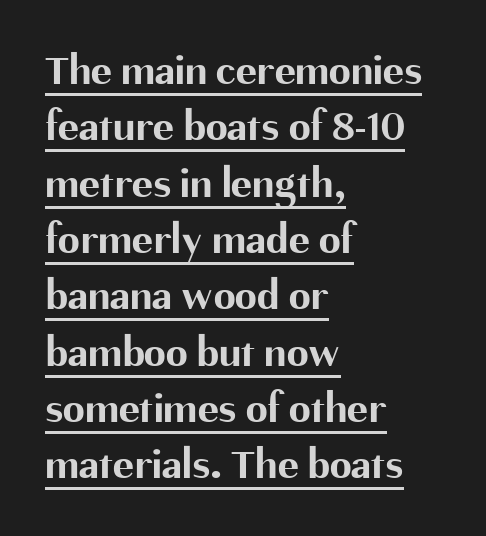
Q: Is the text bold? A: Yes.
Q: Is the text italic (slanted)? A: No, it is upright.
Q: Is the typeface a serif or a sans-serif typeface? A: Sans-serif.
Q: Is the text underlined? A: Yes.
Q: How is the paragraph aligned? A: Left-aligned.
Q: Is the spacing between letters normal or unusually wide? A: Normal.
Q: Is the spacing between lines tight, normal or loose? A: Normal.
Q: Width (condensed, normal, or wide)? A: Normal.
Q: Stroke contrast? A: Medium.
Q: x-height? A: Medium.
Q: Monospaced? A: No.
